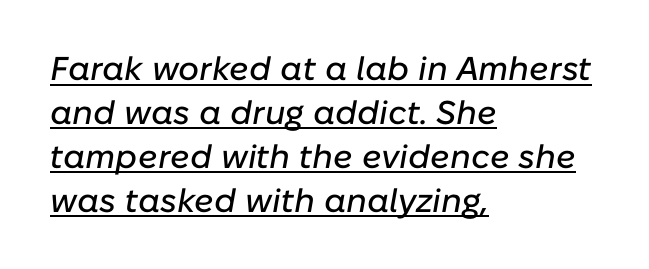
The image shows 33 px text type, italic (leaning right); set left-aligned, normal line spacing (1.33x), normal letter spacing, underlined; low stroke contrast and a medium x-height.
